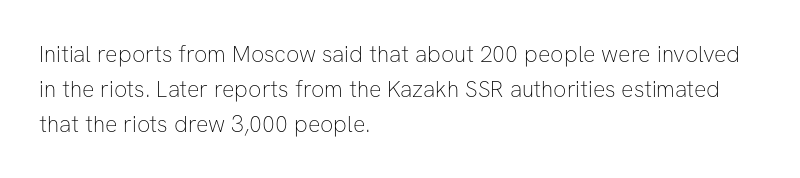
{"italic": "no", "bold": "no", "underline": "no", "align": "left", "line_spacing": "normal", "line_spacing_ratio": 1.52, "letter_spacing": "normal", "letter_spacing_em": 0.0, "glyph_px": 23}
